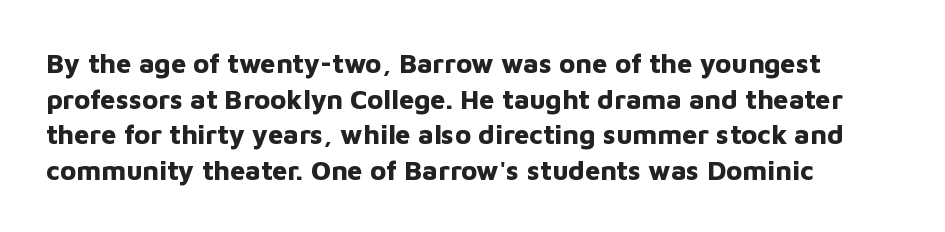
The image shows 27 px bold type, upright; set left-aligned, normal line spacing (1.32x), normal letter spacing, not underlined.
